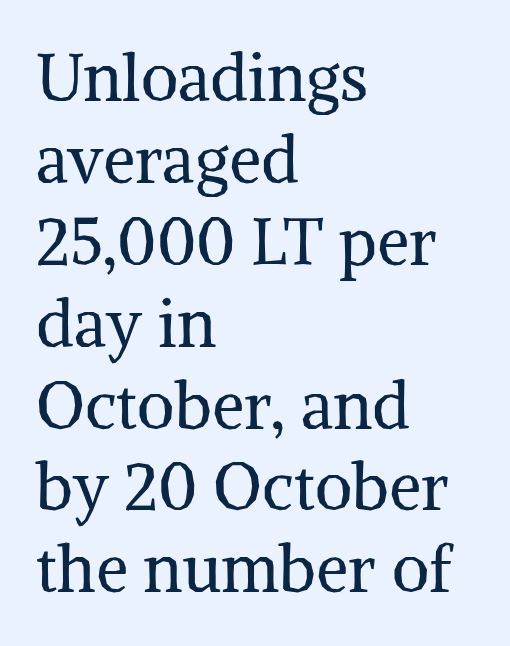
Letters rest on an invisible, unmarked baseline. A typesetter would label this face a serif. Interline gaps are of average width in this sample. Notice how the passage keeps a crisp vertical edge on the left only. Unlike italic type, these characters show no tilt at all.
